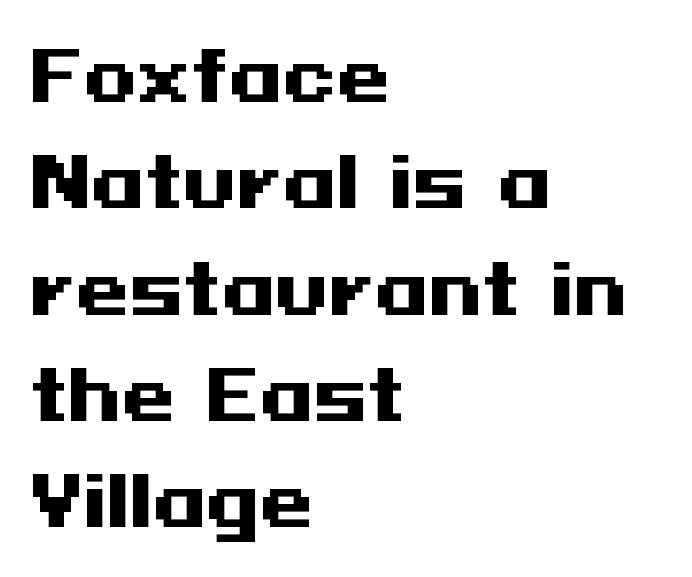
Q: Is the text bold? A: Yes.
Q: Is the text italic (slanted)? A: No, it is upright.
Q: Is the typeface a serif or a sans-serif typeface? A: Sans-serif.
Q: Is the text underlined? A: No.
Q: How is the paragraph aligned? A: Left-aligned.
Q: Is the spacing between letters normal or unusually wide? A: Normal.
Q: Is the spacing between lines tight, normal or loose? A: Normal.
Q: Width (condensed, normal, or wide)? A: Wide.
Q: Stroke contrast? A: Medium.
Q: x-height? A: Medium.
